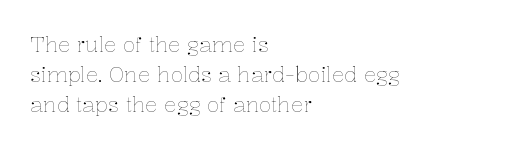
The image shows 21 px text type, upright; set left-aligned, normal line spacing (1.43x), normal letter spacing, not underlined.
